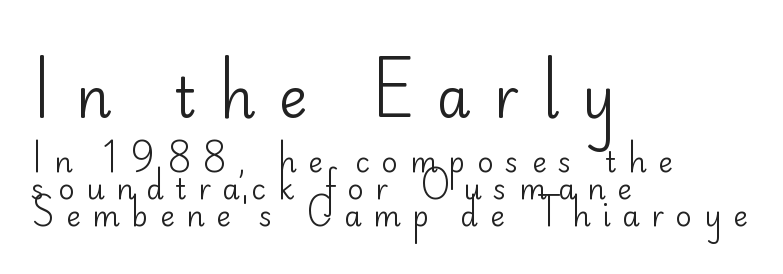
Q: Is the text bold? A: No.
Q: Is the text italic (slanted)? A: No, it is upright.
Q: Is the typeface a serif or a sans-serif typeface? A: Sans-serif.
Q: Is the text underlined? A: No.
Q: How is the paragraph aligned? A: Left-aligned.
Q: Is the spacing between letters normal or unusually wide? A: Unusually wide.
Q: Is the spacing between lines tight, normal or loose? A: Tight.
Q: Which block of text is set in a larger size, the first (top) or the second (bottom)? A: The first (top) one.
Q: Width (condensed, normal, or wide)? A: Normal.
Q: Stroke contrast? A: Low.
Q: x-height? A: Small.
Q: Monospaced? A: No.
